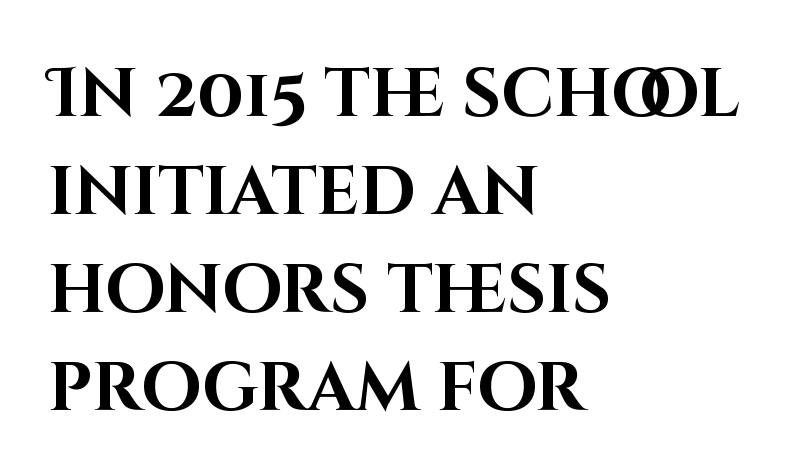
The image shows 68 px bold sans-serif type, upright; set left-aligned, normal line spacing (1.44x), normal letter spacing, not underlined; high stroke contrast and a large x-height.
